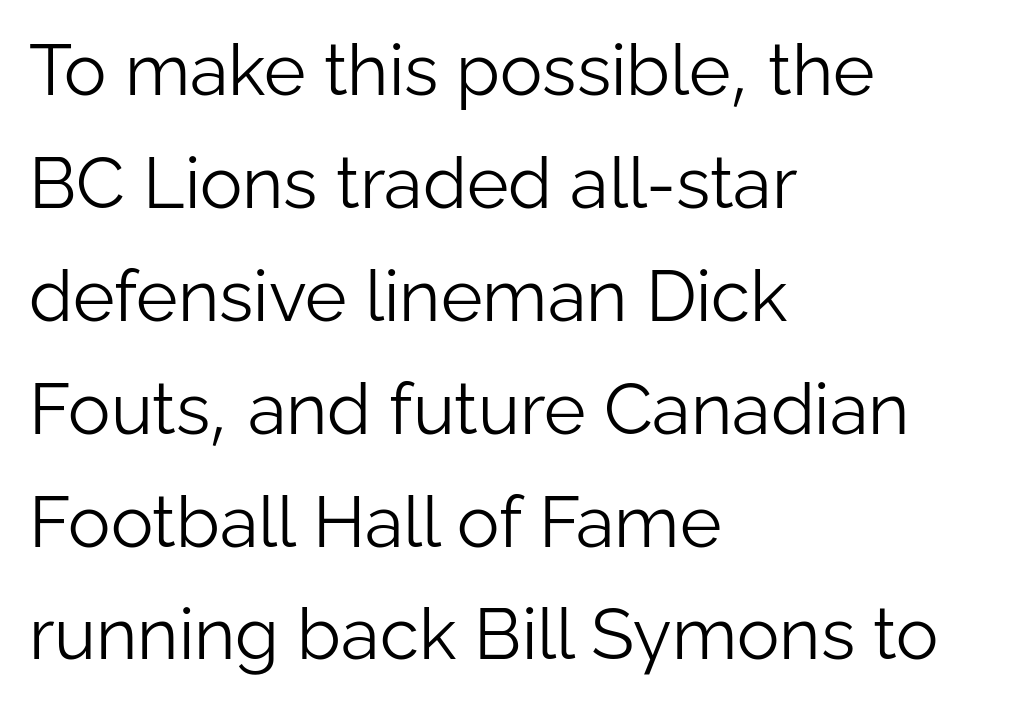
The specimen omits any rule beneath the text block's lines. This sample is left-justified, so line endings fall wherever the words run out. Is this a fixed-width face? No — the glyphs have proportional, varying widths. Every character sits straight up, as roman type does.
